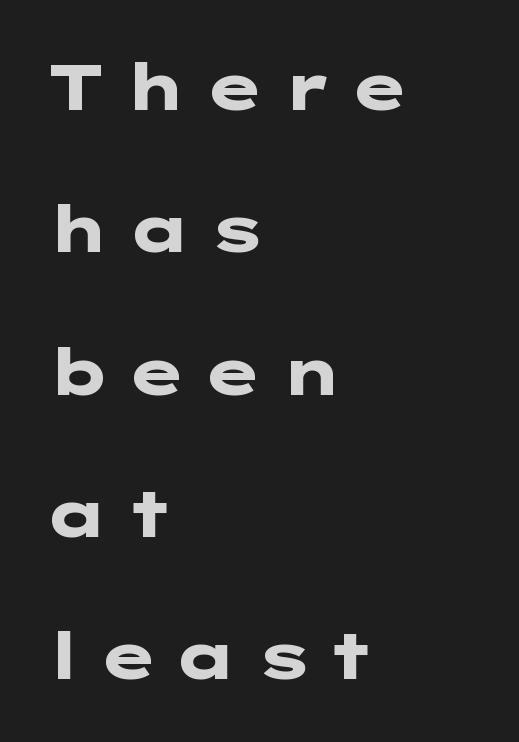
Q: Is the text bold? A: Yes.
Q: Is the text italic (slanted)? A: No, it is upright.
Q: Is the typeface a serif or a sans-serif typeface? A: Sans-serif.
Q: Is the text underlined? A: No.
Q: How is the paragraph aligned? A: Left-aligned.
Q: Is the spacing between letters normal or unusually wide? A: Unusually wide.
Q: Is the spacing between lines tight, normal or loose? A: Loose.
Q: Width (condensed, normal, or wide)? A: Wide.
Q: Stroke contrast? A: Low.
Q: x-height? A: Medium.
